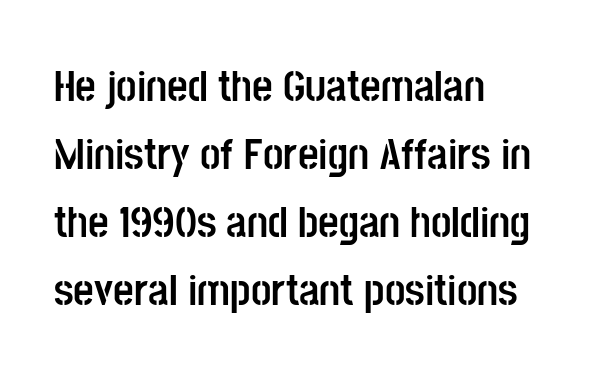
Q: Is the text bold? A: Yes.
Q: Is the text italic (slanted)? A: No, it is upright.
Q: Is the typeface a serif or a sans-serif typeface? A: Sans-serif.
Q: Is the text underlined? A: No.
Q: How is the paragraph aligned? A: Left-aligned.
Q: Is the spacing between letters normal or unusually wide? A: Normal.
Q: Is the spacing between lines tight, normal or loose? A: Normal.
Q: Width (condensed, normal, or wide)? A: Condensed.
Q: Stroke contrast? A: Low.
Q: x-height? A: Large.
Q: Monospaced? A: No.
